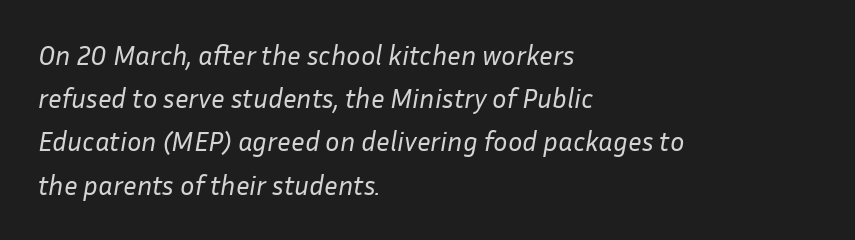
{"italic": "yes", "lean": "right", "slant_degrees": 10, "bold": "no", "underline": "no", "align": "left", "line_spacing": "normal", "line_spacing_ratio": 1.6, "letter_spacing": "normal", "letter_spacing_em": 0.0, "glyph_px": 27}
